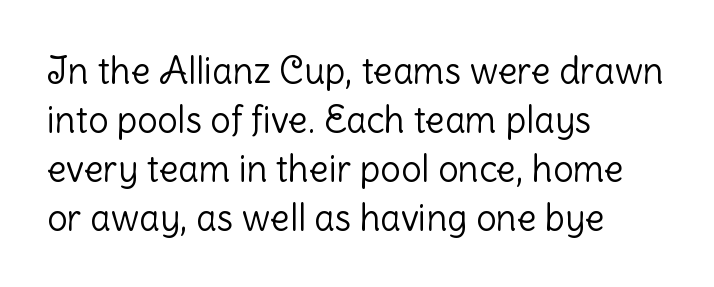
Q: Is the text bold? A: No.
Q: Is the text italic (slanted)? A: No, it is upright.
Q: Is the typeface a serif or a sans-serif typeface? A: Sans-serif.
Q: Is the text underlined? A: No.
Q: How is the paragraph aligned? A: Left-aligned.
Q: Is the spacing between letters normal or unusually wide? A: Normal.
Q: Is the spacing between lines tight, normal or loose? A: Normal.
Q: Width (condensed, normal, or wide)? A: Normal.
Q: Stroke contrast? A: Low.
Q: x-height? A: Medium.
Q: Monospaced? A: No.
